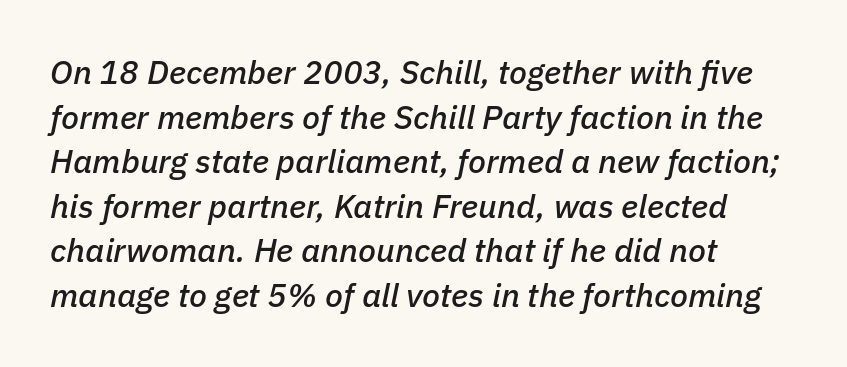
These lines are rendered in a variable-pitch font. You can tell it's italic because the verticals aren't actually vertical. A typesetter would call this leading conventional body-copy spacing. Words appear dense and cohesive because spacing is normal.
